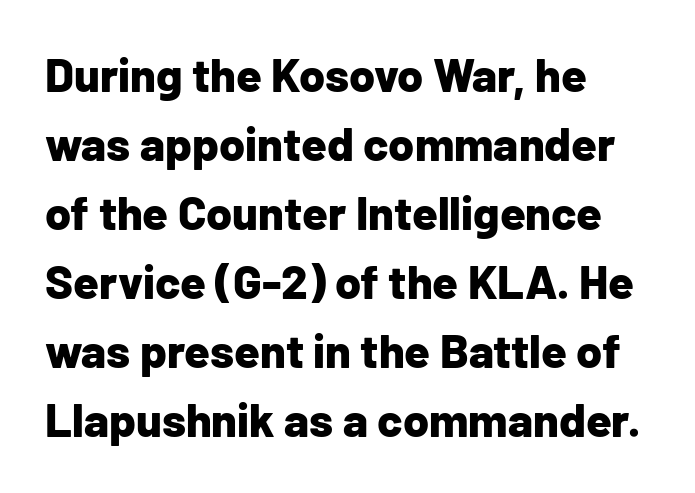
This rendering features lettering with no underline. The letters stand upright; this is a roman face. Honestly, the row spacing looks completely unremarkable. A classic flush-left, rag-right setting is used for this passage. Note: no serifs on the glyphs.
